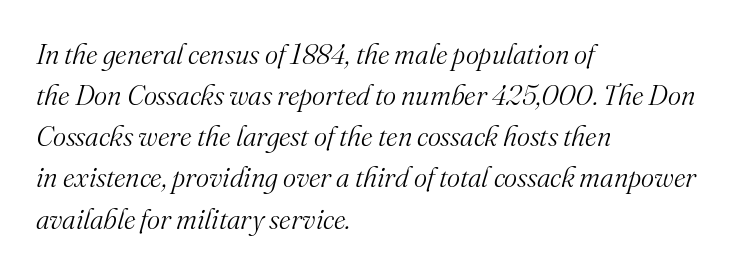
The image shows 28 px light serif type, italic (leaning right); set left-aligned, normal line spacing (1.47x), normal letter spacing, not underlined; medium stroke contrast and a small x-height.
